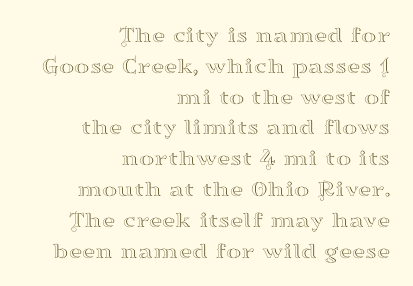
The image shows 23 px text type, upright; set right-aligned, normal line spacing (1.34x), normal letter spacing, not underlined.
